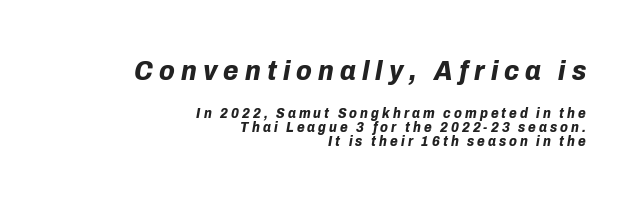
The image shows 28 px bold type, italic (leaning right); set right-aligned, tight line spacing (0.99x), unusually wide letter spacing (+0.22 em), not underlined; the first (top) block is 2.0x larger; low stroke contrast and a medium x-height.
